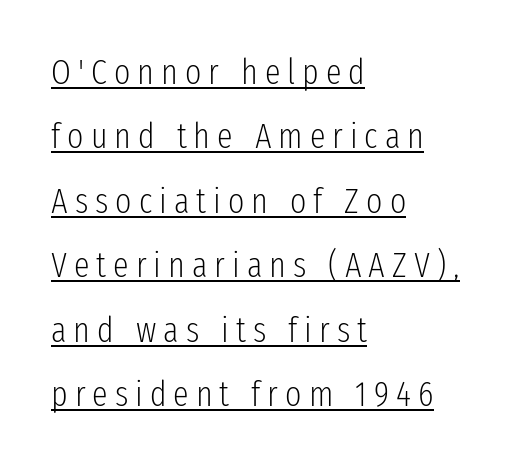
{"serif": "no", "italic": "no", "bold": "no", "weight": "light", "width": "condensed", "stroke_contrast": "low", "x_height": "medium", "monospaced": "no", "underline": "yes", "align": "left", "line_spacing_ratio": 1.84, "letter_spacing": "wide", "letter_spacing_em": 0.2, "glyph_px": 35}
